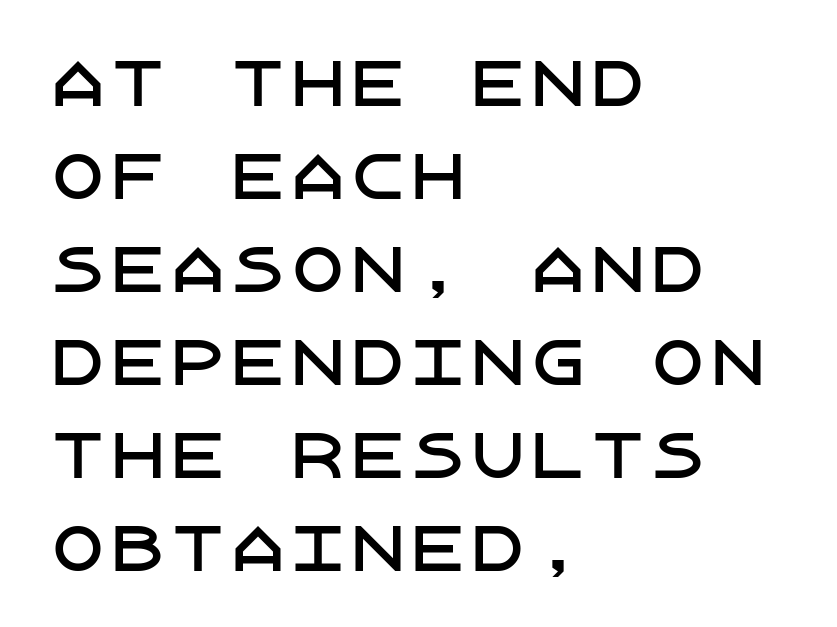
The image shows 60 px sans-serif type, upright; set left-aligned, normal line spacing (1.55x), normal letter spacing, not underlined; low stroke contrast and a large x-height.
